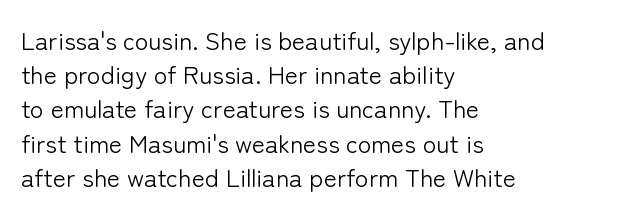
Q: Is the text bold? A: No.
Q: Is the text italic (slanted)? A: No, it is upright.
Q: Is the text underlined? A: No.
Q: How is the paragraph aligned? A: Left-aligned.
Q: Is the spacing between letters normal or unusually wide? A: Normal.
Q: Is the spacing between lines tight, normal or loose? A: Normal.
